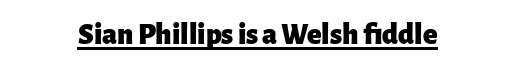
Type style note: lacks serifs. As a designer I'd log this as weight 700, bold. Looks like regular typesetting: each glyph gets only the width it needs. Italic? Not at all — the glyphs are vertical. Default kerning and tracking; the words read as compact shapes.
